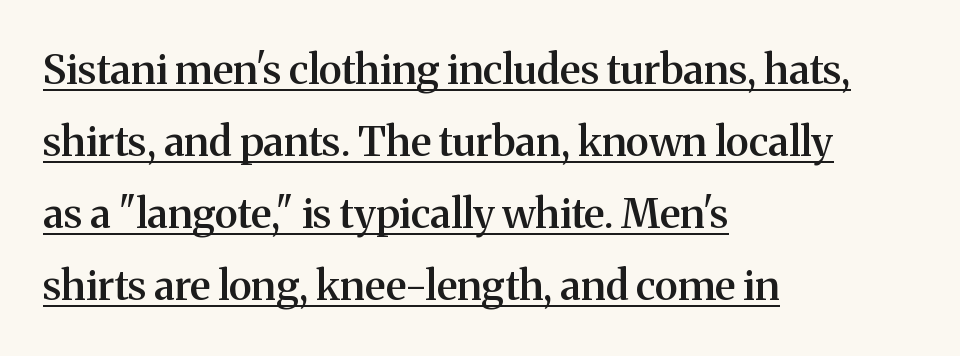
Q: Is the text bold? A: Semi-bold.
Q: Is the text italic (slanted)? A: No, it is upright.
Q: Is the typeface a serif or a sans-serif typeface? A: Serif.
Q: Is the text underlined? A: Yes.
Q: How is the paragraph aligned? A: Left-aligned.
Q: Is the spacing between letters normal or unusually wide? A: Normal.
Q: Width (condensed, normal, or wide)? A: Normal.
Q: Stroke contrast? A: Medium.
Q: x-height? A: Medium.
Q: Monospaced? A: No.
